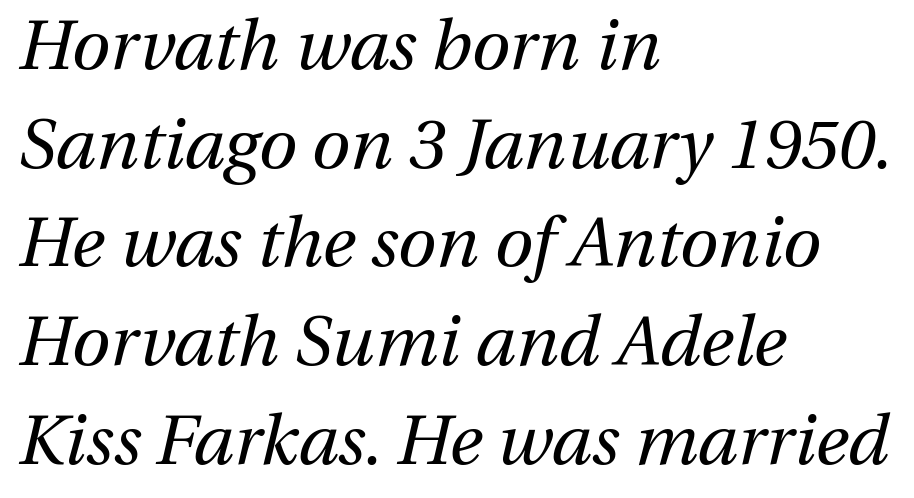
Q: Is the text bold? A: No.
Q: Is the text italic (slanted)? A: Yes, it leans right by about 13 degrees.
Q: Is the text underlined? A: No.
Q: How is the paragraph aligned? A: Left-aligned.
Q: Is the spacing between letters normal or unusually wide? A: Normal.
Q: Is the spacing between lines tight, normal or loose? A: Normal.
Q: Width (condensed, normal, or wide)? A: Normal.
Q: Stroke contrast? A: Medium.
Q: x-height? A: Medium.
Q: Monospaced? A: No.
